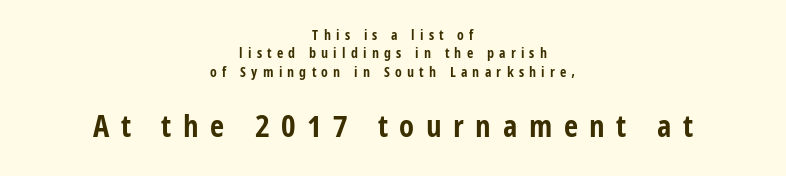
The image shows 31 px bold, condensed sans-serif type, upright; set centered, normal line spacing (1.31x), unusually wide letter spacing (+0.37 em), not underlined; the second (bottom) block is 2.21x larger; low stroke contrast and a large x-height.
